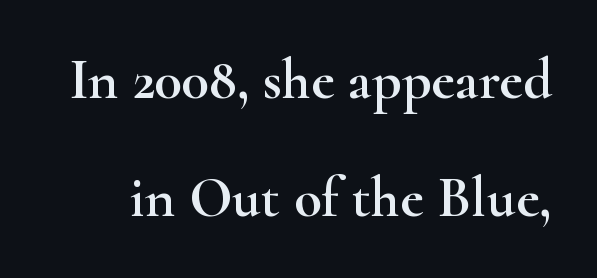
Q: Is the text italic (slanted)? A: No, it is upright.
Q: Is the typeface a serif or a sans-serif typeface? A: Serif.
Q: Is the text underlined? A: No.
Q: Is the spacing between letters normal or unusually wide? A: Normal.
Q: Is the spacing between lines tight, normal or loose? A: Loose.
Q: Width (condensed, normal, or wide)? A: Wide.
Q: Stroke contrast? A: High.
Q: x-height? A: Small.
Q: Monospaced? A: No.
